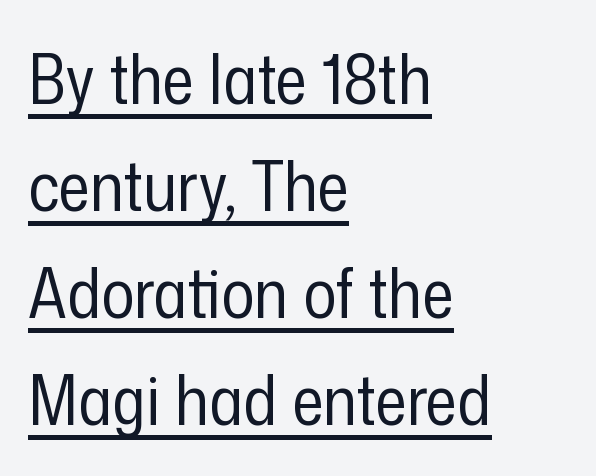
Letter spacing: default. Varying glyph widths throughout — classic text-font behaviour. If you drew a ruler down the left edge, every line would touch it. The specimen reads as upright at a glance.
